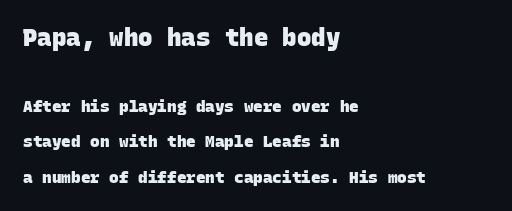
Vertical spacing — loose. Which chunk is bigger? The first one — the top block dwarfs the bottom. These words are printed bold, with thick strokes throughout. All the whitespace from short lines collects on the right.
